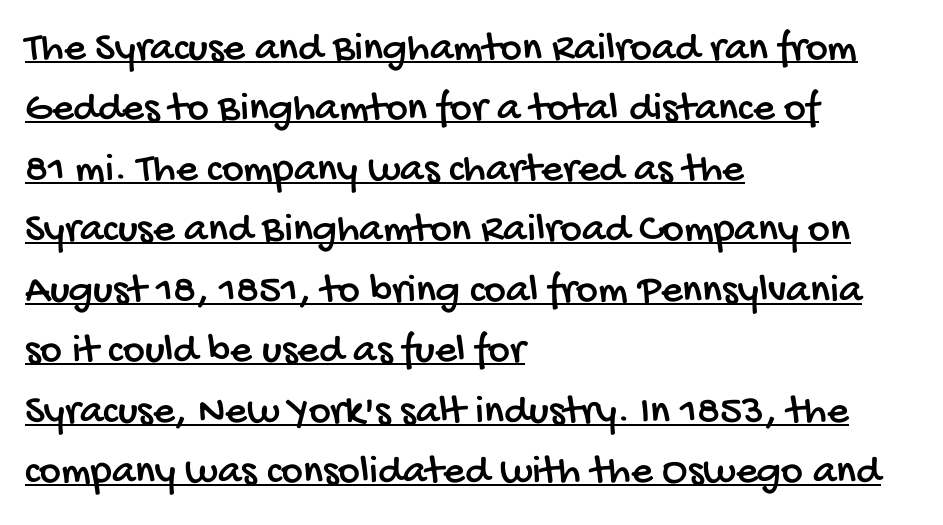
The image shows 42 px condensed sans-serif type; set left-aligned, normal line spacing (1.44x), normal letter spacing, underlined; low stroke contrast and a large x-height.
